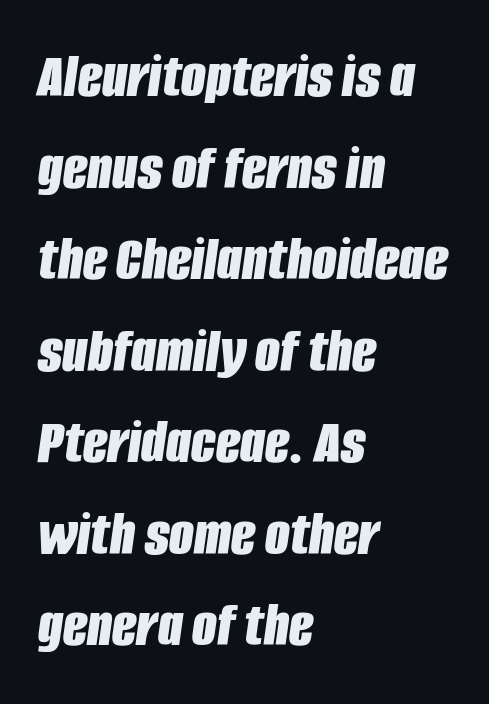
The image shows 64 px bold, condensed type, italic (leaning right); set left-aligned, normal line spacing (1.43x), normal letter spacing, not underlined; low stroke contrast and a large x-height.
